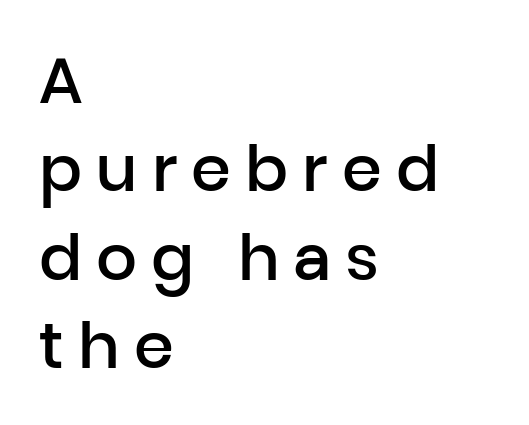
{"serif": "no", "italic": "no", "bold": "semi", "weight": "semibold", "width": "normal", "stroke_contrast": "low", "x_height": "medium", "monospaced": "no", "underline": "no", "align": "left", "line_spacing": "normal", "line_spacing_ratio": 1.38, "letter_spacing": "wide", "letter_spacing_em": 0.22, "glyph_px": 64}
